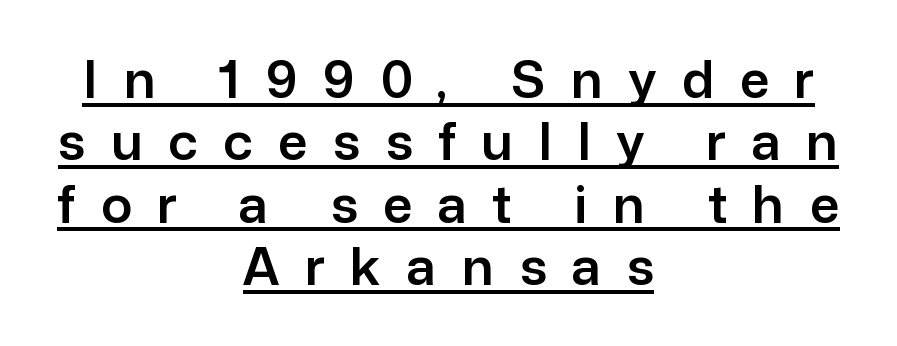
Q: Is the text italic (slanted)? A: No, it is upright.
Q: Is the typeface a serif or a sans-serif typeface? A: Sans-serif.
Q: Is the text underlined? A: Yes.
Q: How is the paragraph aligned? A: Centered.
Q: Is the spacing between letters normal or unusually wide? A: Unusually wide.
Q: Width (condensed, normal, or wide)? A: Normal.
Q: Stroke contrast? A: Low.
Q: x-height? A: Medium.
Q: Monospaced? A: No.
